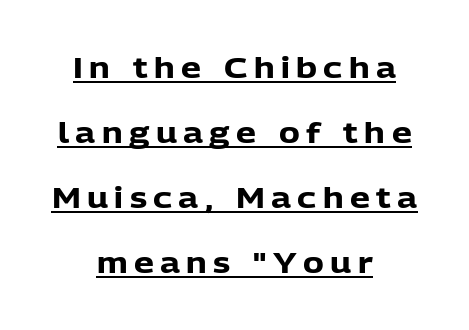
{"serif": "no", "italic": "no", "bold": "yes", "weight": "heavy", "width": "normal", "stroke_contrast": "low", "x_height": "medium", "monospaced": "no", "underline": "yes", "align": "center", "line_spacing": "loose", "line_spacing_ratio": 2.32, "letter_spacing": "wide", "letter_spacing_em": 0.23, "glyph_px": 28}
